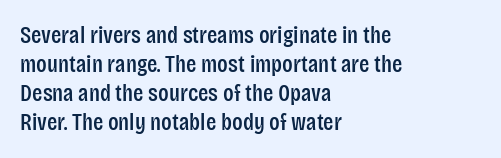
Q: Is the text italic (slanted)? A: No, it is upright.
Q: Is the text underlined? A: No.
Q: How is the paragraph aligned? A: Left-aligned.
Q: Is the spacing between letters normal or unusually wide? A: Normal.
